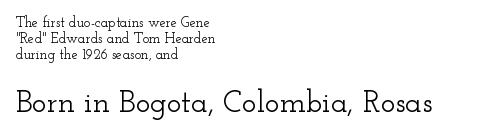
{"serif": "yes", "italic": "no", "width": "wide", "stroke_contrast": "low", "x_height": "small", "monospaced": "no", "underline": "no", "align": "left", "line_spacing": "tight", "line_spacing_ratio": 1.13, "letter_spacing": "normal", "letter_spacing_em": 0.0, "larger_block": "second", "size_ratio": 2.21, "glyph_px": 31}
